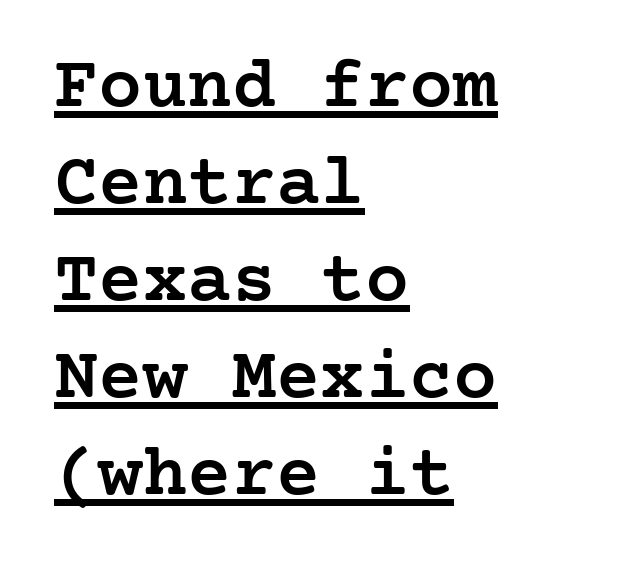
Font category for this specimen: serif. Every letter is mildly thick-stroked: semibold rather than bold. What stands out about the letter spacing? Nothing — it is the standard amount. Do the letters lean? They stand straight. A classic flush-left, rag-right setting is used for this passage.
